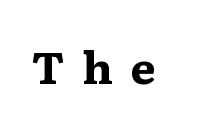
Q: Is the text bold? A: Yes.
Q: Is the text italic (slanted)? A: No, it is upright.
Q: Is the typeface a serif or a sans-serif typeface? A: Serif.
Q: Is the text underlined? A: No.
Q: Is the spacing between letters normal or unusually wide? A: Unusually wide.
Q: Width (condensed, normal, or wide)? A: Wide.
Q: Stroke contrast? A: Medium.
Q: x-height? A: Medium.
Q: Monospaced? A: No.
